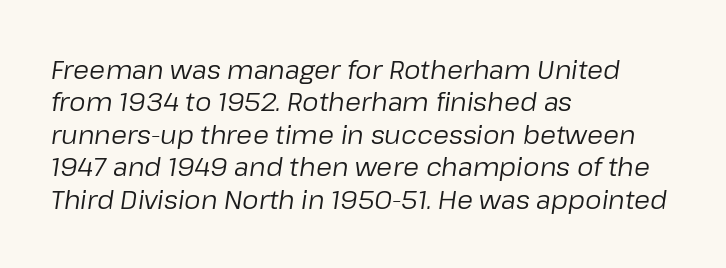
Q: Is the text bold? A: No.
Q: Is the text italic (slanted)? A: Yes, it leans right by about 8 degrees.
Q: Is the text underlined? A: No.
Q: How is the paragraph aligned? A: Left-aligned.
Q: Is the spacing between letters normal or unusually wide? A: Normal.
Q: Is the spacing between lines tight, normal or loose? A: Normal.
